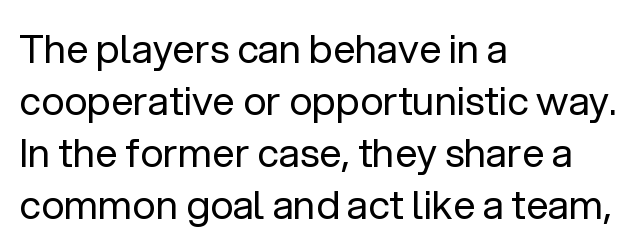
{"serif": "no", "italic": "no", "bold": "no", "weight": "regular", "width": "normal", "stroke_contrast": "low", "x_height": "medium", "monospaced": "no", "underline": "no", "align": "left", "line_spacing": "normal", "line_spacing_ratio": 1.3, "letter_spacing": "normal", "letter_spacing_em": 0.0, "glyph_px": 40}
